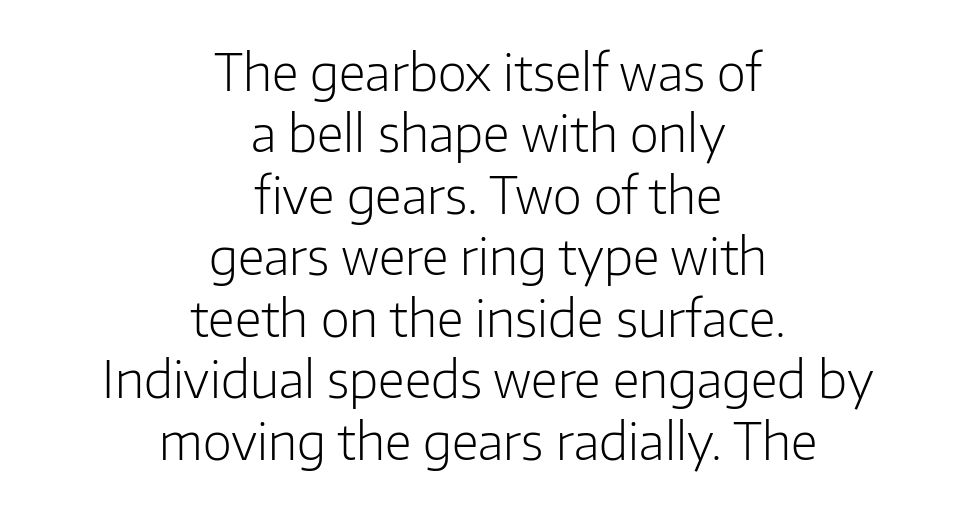
Q: Is the text bold? A: No.
Q: Is the text italic (slanted)? A: No, it is upright.
Q: Is the typeface a serif or a sans-serif typeface? A: Sans-serif.
Q: Is the text underlined? A: No.
Q: How is the paragraph aligned? A: Centered.
Q: Is the spacing between letters normal or unusually wide? A: Normal.
Q: Width (condensed, normal, or wide)? A: Normal.
Q: Stroke contrast? A: Low.
Q: x-height? A: Medium.
Q: Monospaced? A: No.
